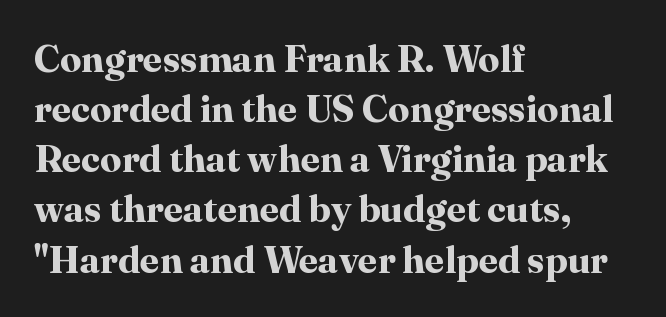
Nobody drew a line under any word here. Students, note that the glyphs here touch the page at normal intervals. The typography opts for an upright posture over an oblique one. One-word summary of the alignment: left.
